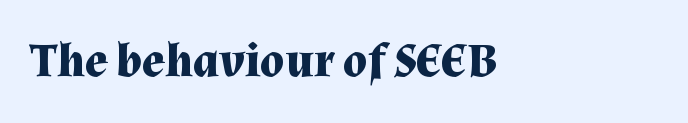
{"serif": "yes", "italic": "no", "bold": "yes", "weight": "bold", "width": "normal", "stroke_contrast": "medium", "x_height": "medium", "monospaced": "no", "underline": "no", "align": "left", "letter_spacing": "normal", "letter_spacing_em": 0.0, "glyph_px": 48}
